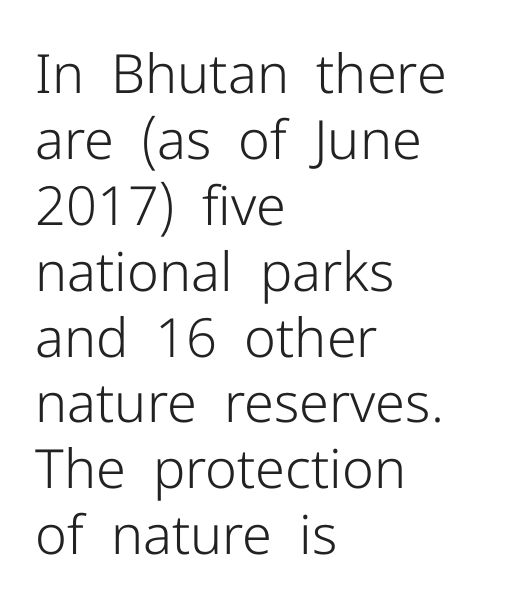
The image shows 54 px light sans-serif type, upright; set left-aligned, line spacing 1.22x, normal letter spacing, not underlined; low stroke contrast and a medium x-height.
